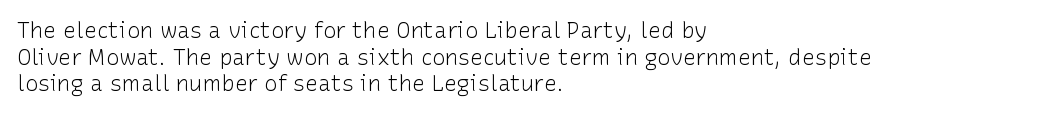
The face used here is rendered with its standard letterfit. The rag falls on the right side of this text block. The typeface has the unassuming heft of standard copy or less. Italic: no, the glyphs are upright roman.
